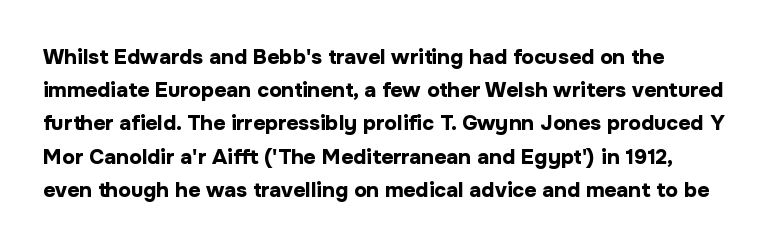
If you measured baseline to baseline, you'd find a middling distance. When letters stand straight like this, we call the style roman or upright. Letters rest on an invisible, unmarked baseline. Tracking here is standard; glyphs follow each other at the usual distance. Weight check: bold — yes, fully.
